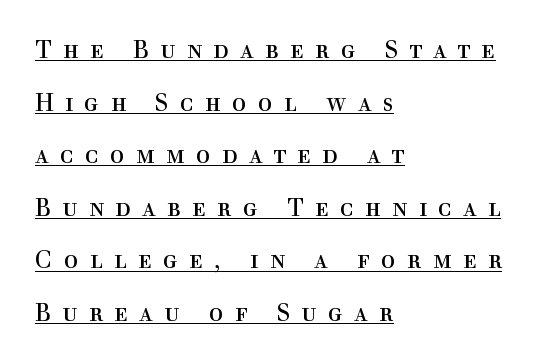
Each new line begins a long way beneath the previous one. This rendering uses left alignment, leaving the right contour irregular. Weight: in the light-to-regular range. Substantial extra tracking has been applied to these lines.
